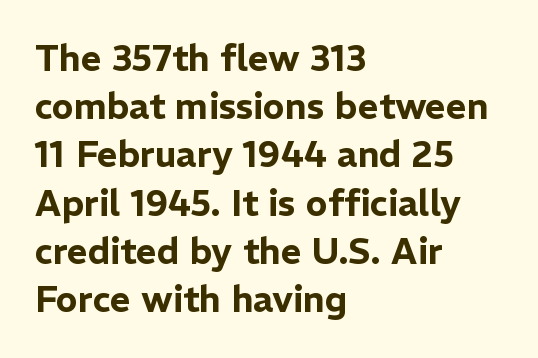
The image shows 36 px sans-serif type, upright; set left-aligned, normal line spacing (1.34x), normal letter spacing, not underlined; low stroke contrast and a medium x-height.
